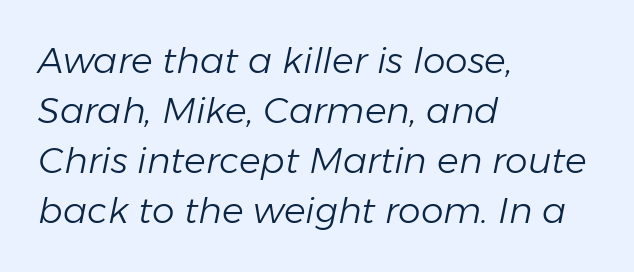
Q: Is the text bold? A: No.
Q: Is the text italic (slanted)? A: Yes, it leans right by about 11 degrees.
Q: Is the text underlined? A: No.
Q: How is the paragraph aligned? A: Left-aligned.
Q: Is the spacing between letters normal or unusually wide? A: Normal.
Q: Is the spacing between lines tight, normal or loose? A: Normal.
Q: Width (condensed, normal, or wide)? A: Normal.
Q: Stroke contrast? A: Low.
Q: x-height? A: Medium.
Q: Monospaced? A: No.
